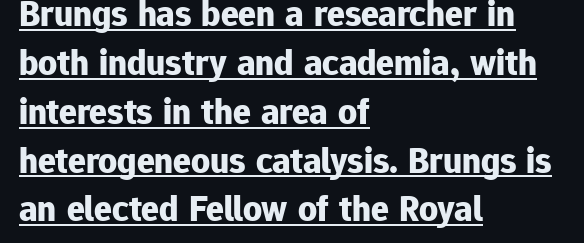
{"serif": "no", "italic": "no", "bold": "yes", "weight": "bold", "width": "normal", "stroke_contrast": "low", "x_height": "medium", "monospaced": "no", "underline": "yes", "align": "left", "line_spacing": "normal", "line_spacing_ratio": 1.32, "letter_spacing": "normal", "letter_spacing_em": 0.0, "glyph_px": 37}
